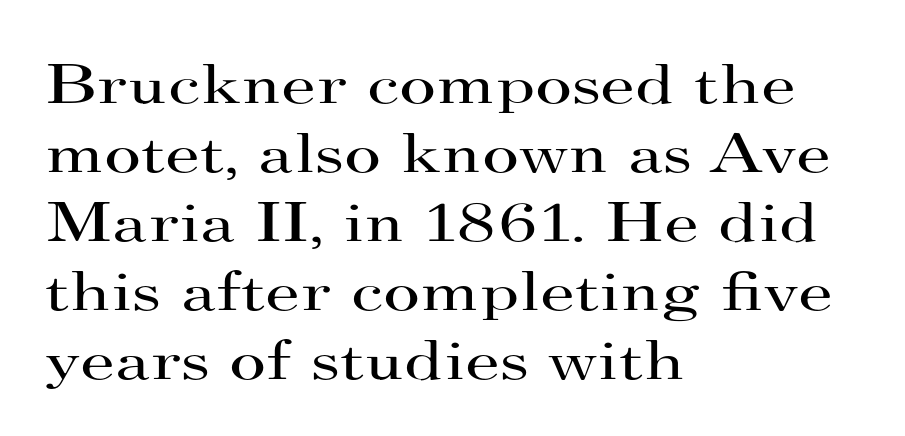
Q: Is the text bold? A: No.
Q: Is the text italic (slanted)? A: No, it is upright.
Q: Is the typeface a serif or a sans-serif typeface? A: Serif.
Q: Is the text underlined? A: No.
Q: How is the paragraph aligned? A: Left-aligned.
Q: Is the spacing between letters normal or unusually wide? A: Normal.
Q: Width (condensed, normal, or wide)? A: Wide.
Q: Stroke contrast? A: High.
Q: x-height? A: Small.
Q: Monospaced? A: No.
